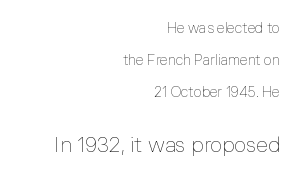
How would I describe the line gaps? Wide and relaxed. Nobody touched the tracking dial on this one. These glyphs show unthickened strokes, regular width or finer. Scale increases going downward across the two blocks. Descenders are the only things crossing below the line. This rendering uses right alignment, leaving the left contour irregular.
